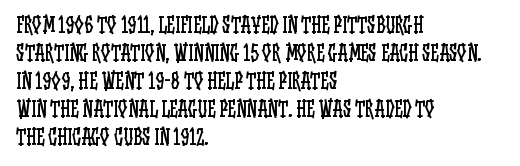
The image shows 21 px text type, upright; set left-aligned, normal line spacing (1.33x), normal letter spacing, not underlined.
